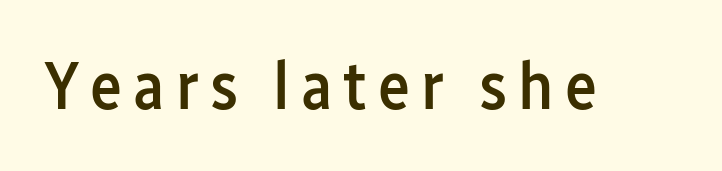
{"serif": "no", "italic": "no", "bold": "semi", "weight": "semibold", "width": "condensed", "stroke_contrast": "low", "x_height": "medium", "monospaced": "no", "underline": "no", "glyph_px": 68}
